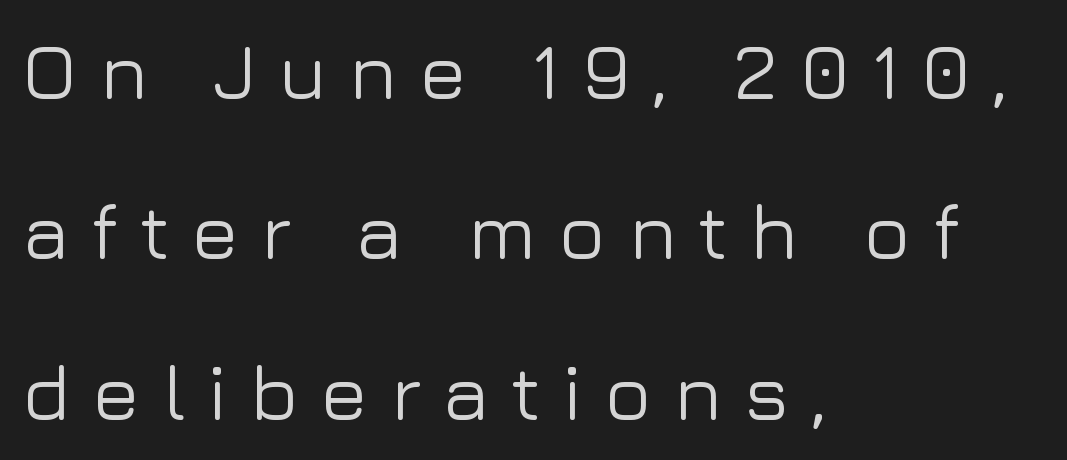
{"serif": "no", "italic": "no", "width": "normal", "stroke_contrast": "low", "x_height": "medium", "monospaced": "no", "underline": "no", "align": "left", "line_spacing": "loose", "line_spacing_ratio": 2.03, "letter_spacing": "wide", "letter_spacing_em": 0.27, "glyph_px": 79}
